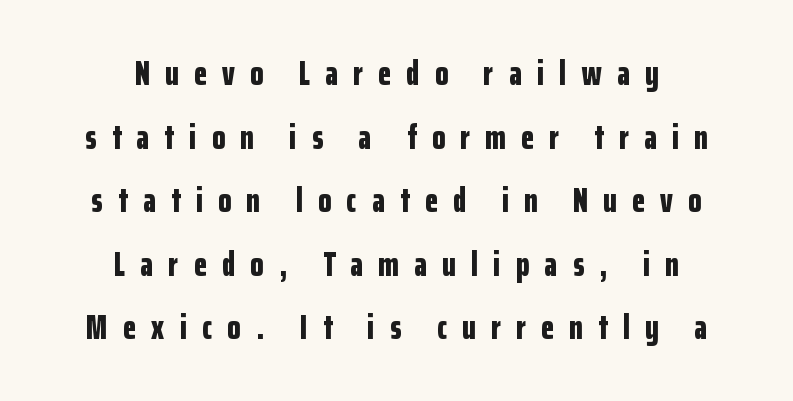
The image shows 34 px bold, condensed sans-serif type, upright; set centered, line spacing 1.87x, unusually wide letter spacing (+0.45 em), not underlined; low stroke contrast and a medium x-height.
